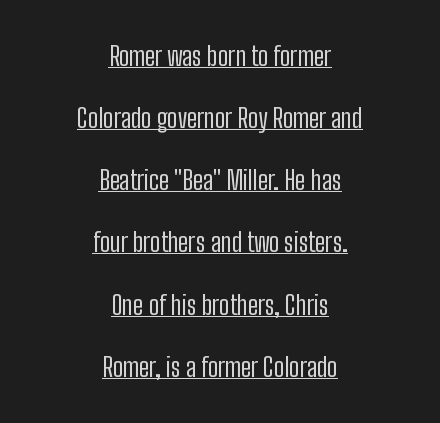
Looks like someone drew a line under every word here. Notice how the passage keeps no hard edge, just a central spine. If you drew a line through each stem, it would be perfectly vertical. Nobody touched the tracking dial on this one. A quiet, ordinary-to-light weight characterises the typeface.
